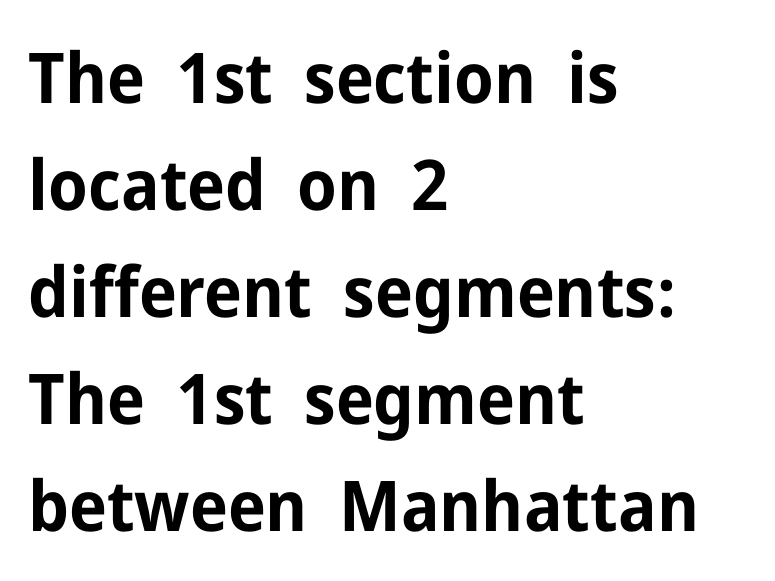
Line starts are locked; line ends wander. Here the designer chose a conventional face with non-uniform glyph widths. Honestly, the letter spacing is just normal — you wouldn't notice it. This is sans-serif lettering, the kind often seen on screens and signage. These lines sit exactly where default settings would place them.
